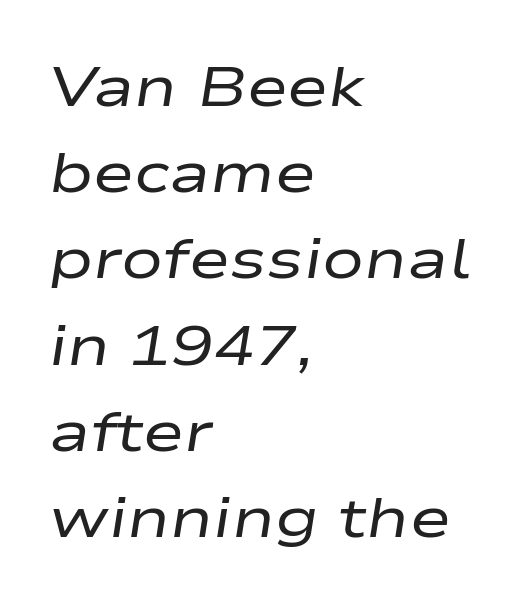
The image shows 56 px regular-weight, wide type, italic (leaning right); set left-aligned, normal line spacing (1.54x), normal letter spacing, not underlined; low stroke contrast and a medium x-height.
